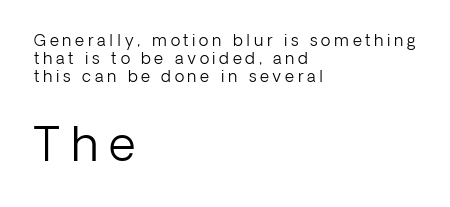
Stroke thickness stays within the range of a standard reading face or lighter. Small over large — that's the arrangement of the two blocks here. A typesetter would call this proportional, since set widths differ per character. Do the letters lean? They stand straight.
